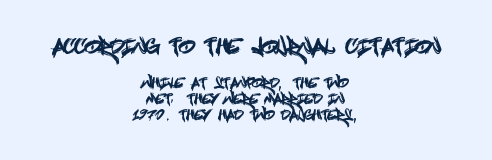
Q: Is the text italic (slanted)? A: Yes.
Q: Is the text underlined? A: No.
Q: How is the paragraph aligned? A: Centered.
Q: Is the spacing between letters normal or unusually wide? A: Normal.
Q: Is the spacing between lines tight, normal or loose? A: Tight.
Q: Which block of text is set in a larger size, the first (top) or the second (bottom)? A: The first (top) one.
